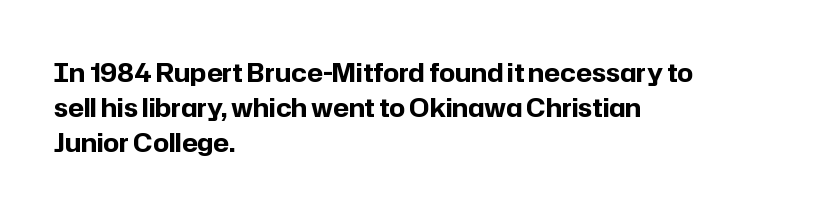
Q: Is the text bold? A: Yes.
Q: Is the text italic (slanted)? A: No, it is upright.
Q: Is the text underlined? A: No.
Q: How is the paragraph aligned? A: Left-aligned.
Q: Is the spacing between letters normal or unusually wide? A: Normal.
Q: Is the spacing between lines tight, normal or loose? A: Normal.
